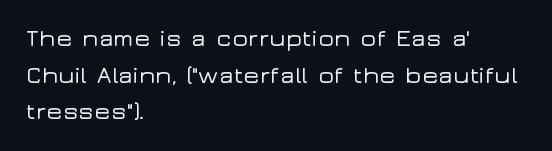
The image shows 24 px text type, upright; set left-aligned, normal line spacing (1.53x), normal letter spacing, not underlined.
